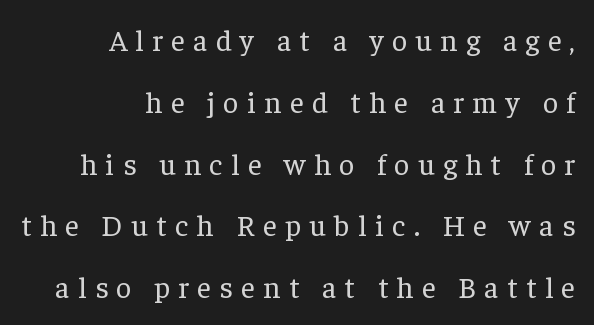
The image shows 30 px regular-weight serif type, upright; set right-aligned, loose line spacing (2.06x), unusually wide letter spacing (+0.28 em), not underlined; low stroke contrast and a medium x-height.
